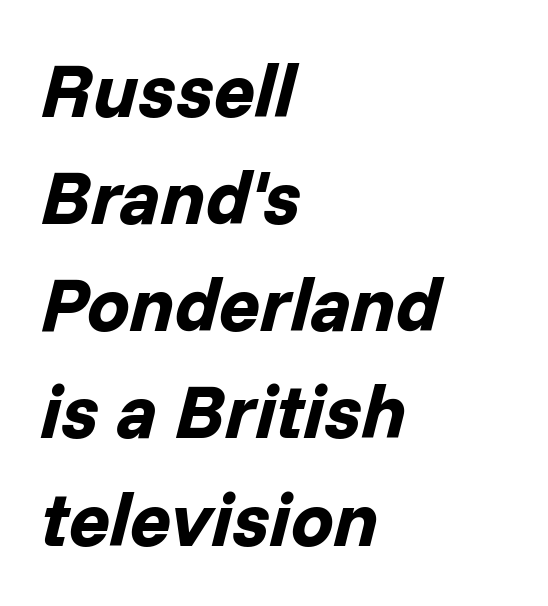
{"italic": "yes", "lean": "right", "slant_degrees": 14, "bold": "yes", "weight": "bold", "width": "normal", "stroke_contrast": "low", "x_height": "medium", "monospaced": "no", "underline": "no", "align": "left", "line_spacing": "normal", "line_spacing_ratio": 1.41, "letter_spacing": "normal", "letter_spacing_em": 0.0, "glyph_px": 76}
